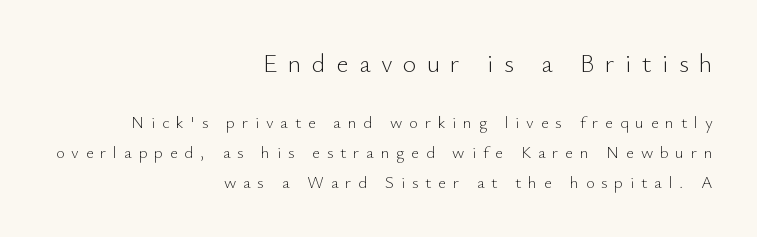
Casual observation: everything's shoved over to the right. In terms of letterspacing, this is a distinctly airy, spread setting. The gap between lines stays unmarked. Note: larger setting up top, smaller setting below.
